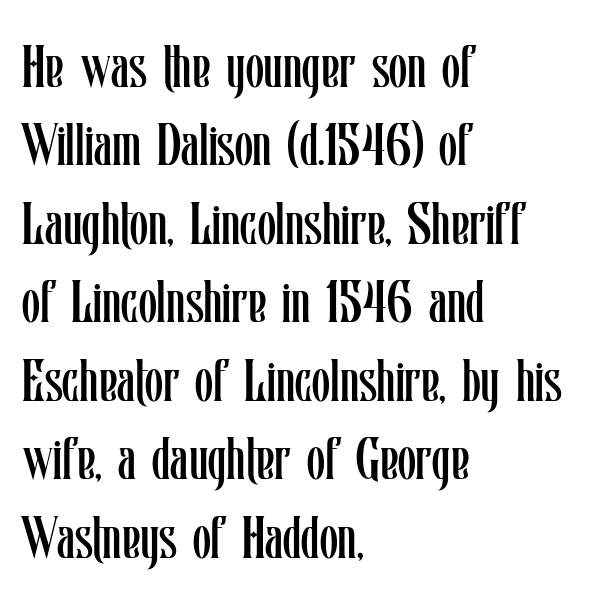
Does the leading feel generous? No, just average. Unmarked baselines from the first word to the last. This is the regular roman posture of the typeface. The passage shown is typed in a proportional face where columns would drift. Here the glyphs are tracked normally, forming tight word shapes.
